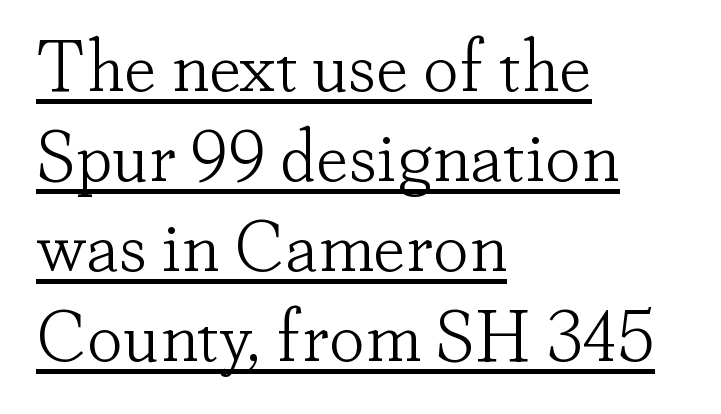
The ragged edge is on the right, which tells us the setting is flush left. Ascenders rise straight up at ninety degrees. Students, note that the glyphs here touch the page at normal intervals. Glance below the letters and you will spot a drawn line.
